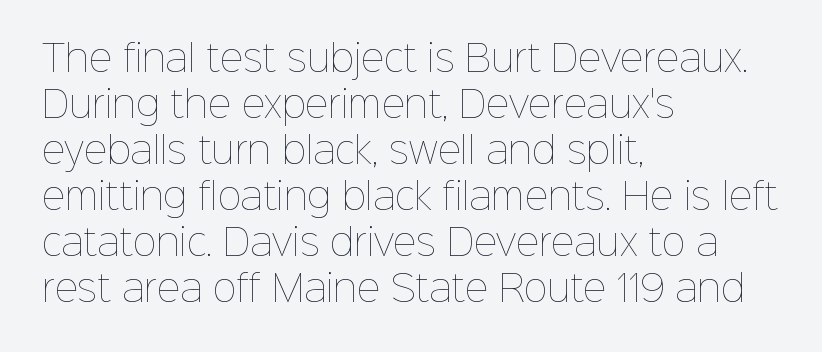
Glance below the letters and you will spot only blank space. The face used here is rendered with its standard letterfit. Line spacing here is normal. Designer's note — italics off, roman on.
